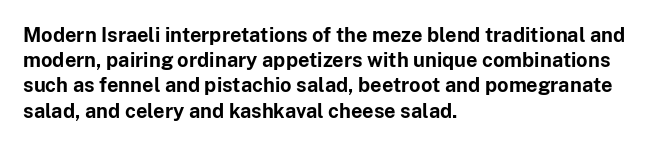
{"italic": "no", "bold": "yes", "underline": "no", "align": "left", "line_spacing": "normal", "line_spacing_ratio": 1.26, "letter_spacing": "normal", "letter_spacing_em": 0.0, "glyph_px": 20}
